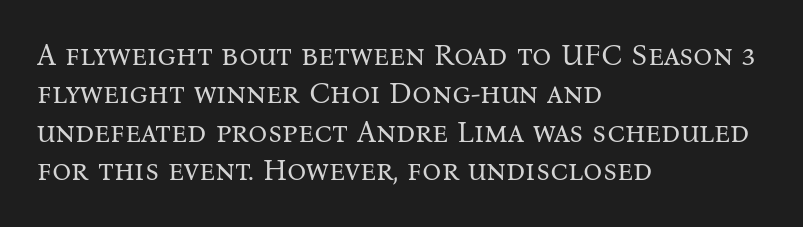
Leftover space on each line is placed entirely after the last word. Honestly, there is no underline to notice here at all. If you measured baseline to baseline, you'd find a middling distance. The axis of the letterforms is exactly vertical. Nobody touched the tracking dial on this one. A typesetter would call this proportional, since set widths differ per character.
